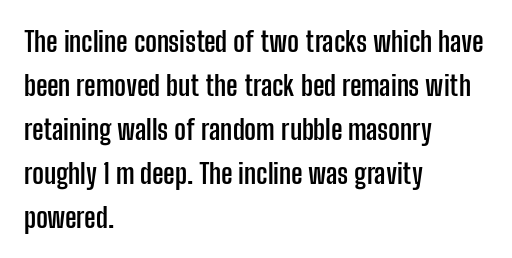
The image shows 28 px semibold, condensed sans-serif type, upright; set left-aligned, normal line spacing (1.57x), normal letter spacing, not underlined; low stroke contrast and a medium x-height.
